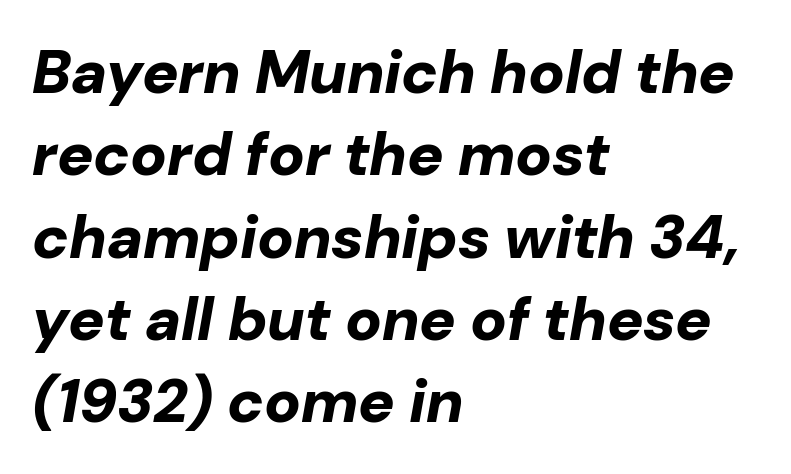
Horizontal bands of white between lines are of average thickness. Stroke thickness is high; the sample reads as a true bold. This sample uses an oblique cut, with every glyph tilted off the vertical. Every row of glyphs begins at an identical x-position on the left. Each letter keeps its own natural width here, so spacing adapts to shape.
